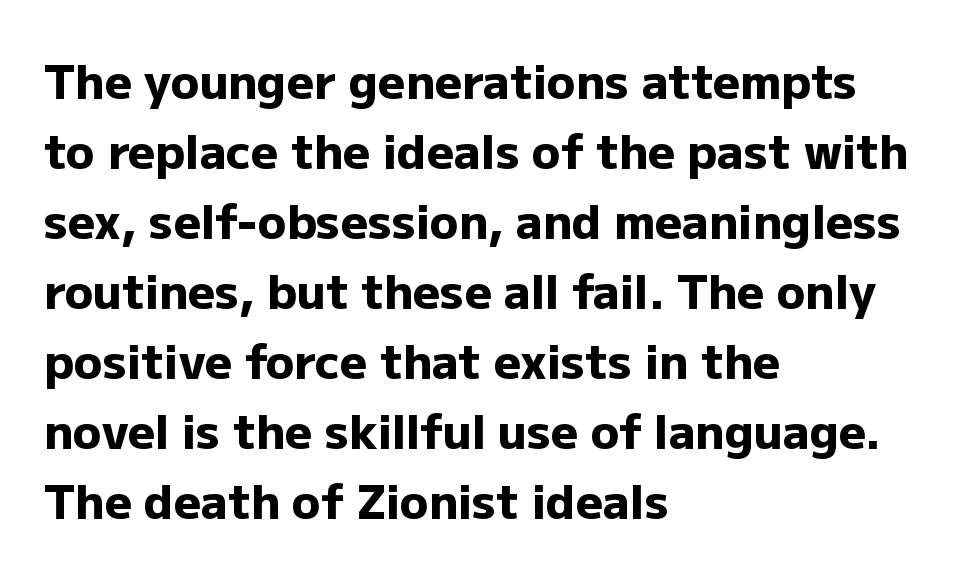
{"serif": "no", "italic": "no", "bold": "yes", "weight": "heavy", "width": "normal", "stroke_contrast": "low", "x_height": "medium", "monospaced": "no", "underline": "no", "align": "left", "line_spacing": "normal", "line_spacing_ratio": 1.49, "letter_spacing": "normal", "letter_spacing_em": 0.0, "glyph_px": 47}
